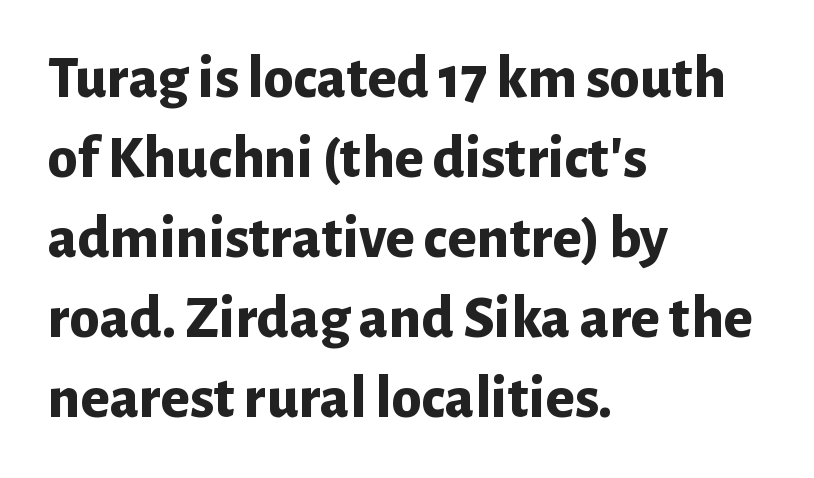
Q: Is the text bold? A: Yes.
Q: Is the text italic (slanted)? A: No, it is upright.
Q: Is the typeface a serif or a sans-serif typeface? A: Sans-serif.
Q: Is the text underlined? A: No.
Q: How is the paragraph aligned? A: Left-aligned.
Q: Is the spacing between letters normal or unusually wide? A: Normal.
Q: Is the spacing between lines tight, normal or loose? A: Normal.
Q: Width (condensed, normal, or wide)? A: Normal.
Q: Stroke contrast? A: Low.
Q: x-height? A: Medium.
Q: Monospaced? A: No.
